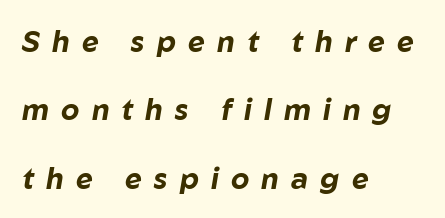
Proportional: the letters do not fall into vertical columns. Tracking value appears strongly positive — letters spread wide. Set as a true bold cut, around the 700 mark. The axis of the letterforms is tilted away from vertical. Where is the straight margin? On the left.
